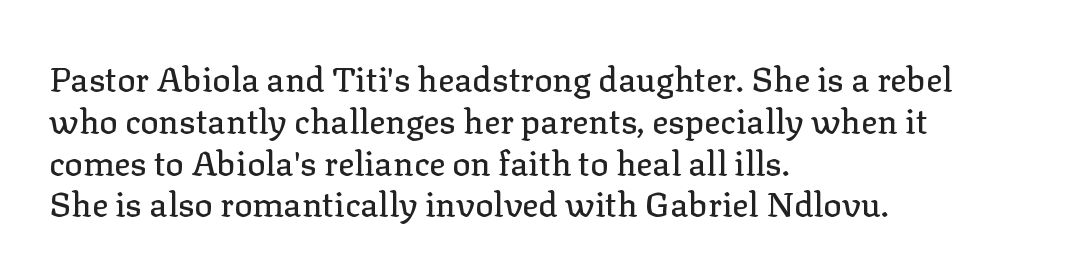
Q: Is the text italic (slanted)? A: No, it is upright.
Q: Is the typeface a serif or a sans-serif typeface? A: Serif.
Q: Is the text underlined? A: No.
Q: How is the paragraph aligned? A: Left-aligned.
Q: Is the spacing between letters normal or unusually wide? A: Normal.
Q: Width (condensed, normal, or wide)? A: Normal.
Q: Stroke contrast? A: Low.
Q: x-height? A: Medium.
Q: Monospaced? A: No.
